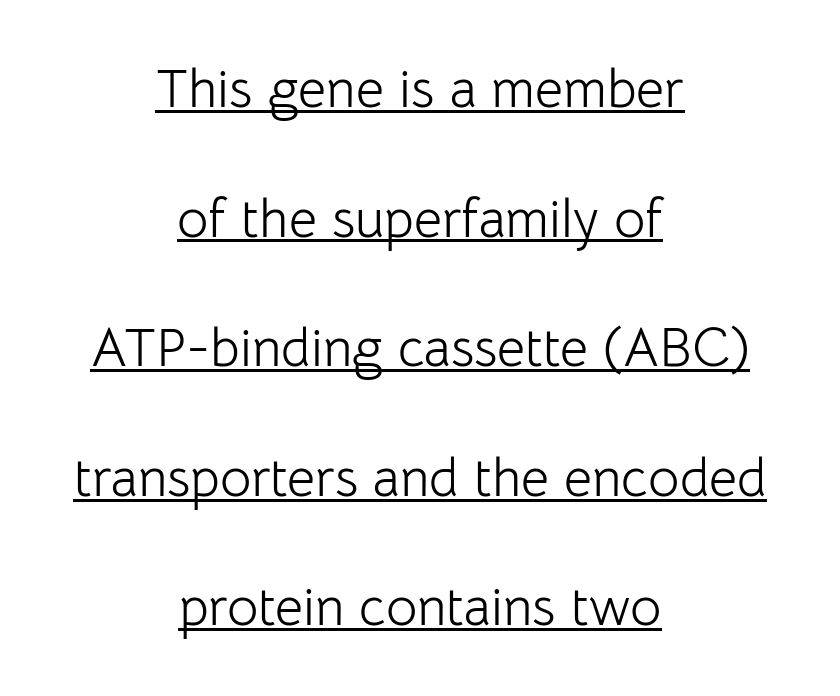
{"serif": "no", "italic": "no", "bold": "no", "weight": "light", "width": "normal", "stroke_contrast": "low", "x_height": "medium", "monospaced": "no", "underline": "yes", "align": "center", "line_spacing": "loose", "line_spacing_ratio": 2.4, "letter_spacing": "normal", "letter_spacing_em": 0.0, "glyph_px": 54}
